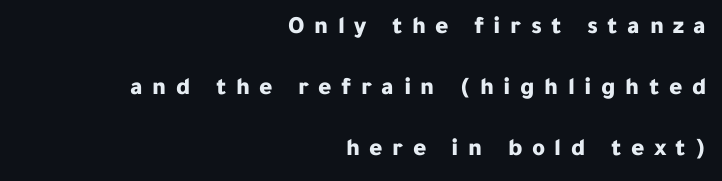
The image shows 25 px bold type, upright; set right-aligned, loose line spacing (2.45x), unusually wide letter spacing (+0.38 em), not underlined.
